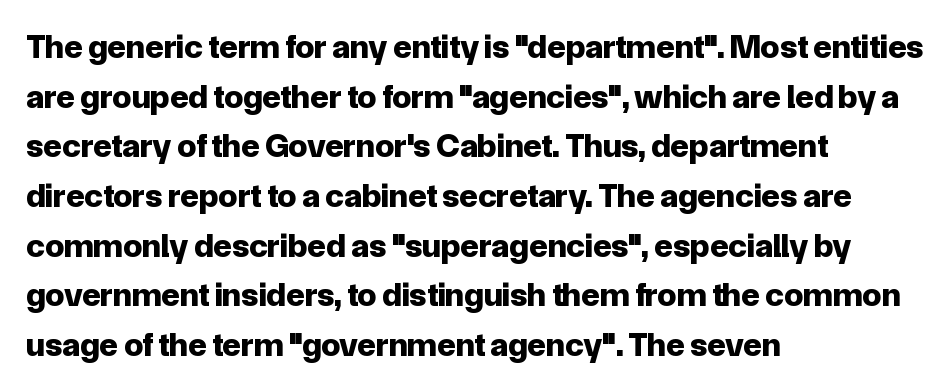
{"serif": "no", "italic": "no", "bold": "yes", "weight": "bold", "width": "normal", "stroke_contrast": "low", "x_height": "medium", "monospaced": "no", "underline": "no", "align": "left", "line_spacing": "normal", "line_spacing_ratio": 1.46, "letter_spacing": "normal", "letter_spacing_em": 0.0, "glyph_px": 34}
